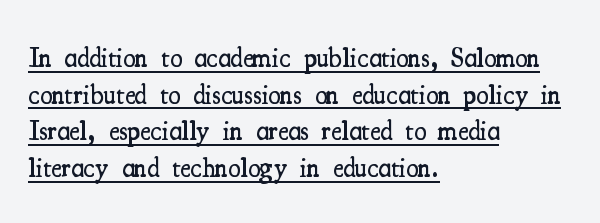
{"serif": "yes", "italic": "no", "bold": "semi", "weight": "semibold", "width": "condensed", "stroke_contrast": "medium", "x_height": "small", "monospaced": "no", "underline": "yes", "align": "left", "line_spacing": "normal", "line_spacing_ratio": 1.31, "letter_spacing": "normal", "letter_spacing_em": 0.0, "glyph_px": 28}
